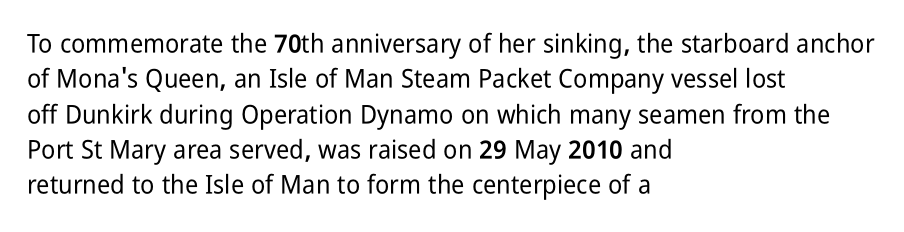
Q: Is the text italic (slanted)? A: No, it is upright.
Q: Is the text underlined? A: No.
Q: How is the paragraph aligned? A: Left-aligned.
Q: Is the spacing between letters normal or unusually wide? A: Normal.
Q: Is the spacing between lines tight, normal or loose? A: Normal.
